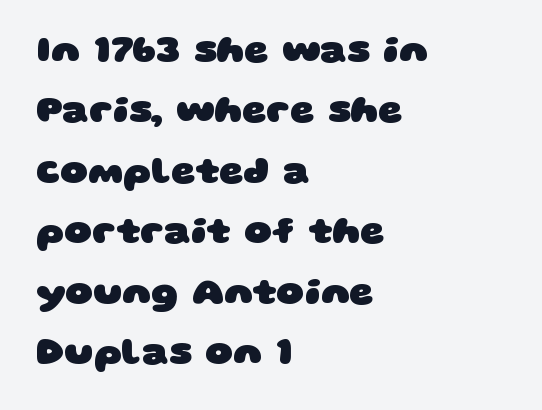
The image shows 38 px heavy, wide sans-serif type; set left-aligned, normal line spacing (1.59x), normal letter spacing, not underlined; low stroke contrast and a large x-height.
